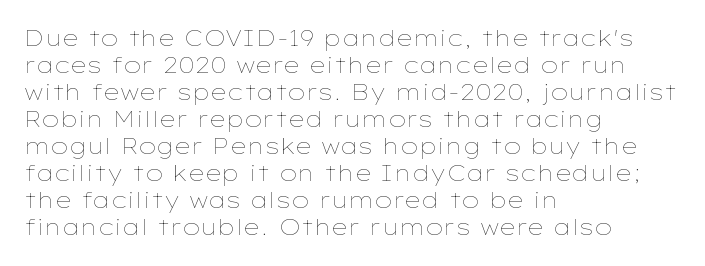
Q: Is the text bold? A: No.
Q: Is the text italic (slanted)? A: No, it is upright.
Q: Is the text underlined? A: No.
Q: How is the paragraph aligned? A: Left-aligned.
Q: Is the spacing between letters normal or unusually wide? A: Normal.
